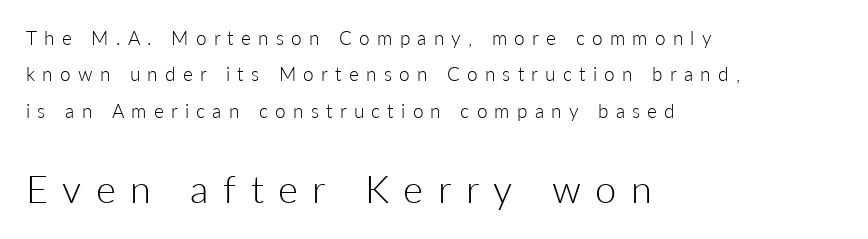
Q: Is the text bold? A: No.
Q: Is the text italic (slanted)? A: No, it is upright.
Q: Is the typeface a serif or a sans-serif typeface? A: Sans-serif.
Q: Is the text underlined? A: No.
Q: How is the paragraph aligned? A: Left-aligned.
Q: Is the spacing between letters normal or unusually wide? A: Unusually wide.
Q: Is the spacing between lines tight, normal or loose? A: Loose.
Q: Which block of text is set in a larger size, the first (top) or the second (bottom)? A: The second (bottom) one.
Q: Width (condensed, normal, or wide)? A: Normal.
Q: Stroke contrast? A: Low.
Q: x-height? A: Medium.
Q: Monospaced? A: No.
